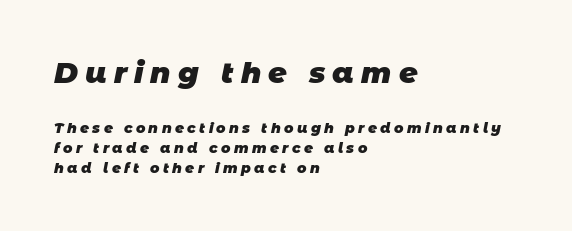
Q: Is the text bold? A: Yes.
Q: Is the typeface a serif or a sans-serif typeface? A: Sans-serif.
Q: Is the text underlined? A: No.
Q: How is the paragraph aligned? A: Left-aligned.
Q: Is the spacing between letters normal or unusually wide? A: Unusually wide.
Q: Is the spacing between lines tight, normal or loose? A: Normal.
Q: Which block of text is set in a larger size, the first (top) or the second (bottom)? A: The first (top) one.
Q: Width (condensed, normal, or wide)? A: Normal.
Q: Stroke contrast? A: Low.
Q: x-height? A: Large.
Q: Monospaced? A: No.
